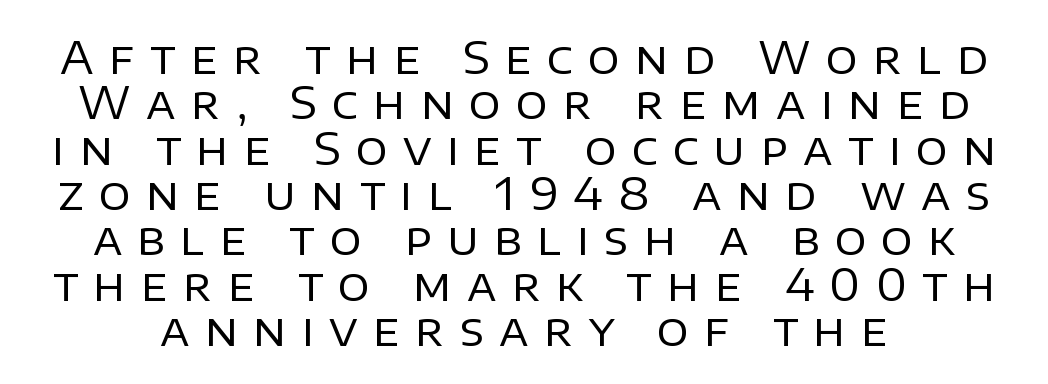
The image shows 44 px regular-weight sans-serif type, upright; set tight line spacing (1.03x), unusually wide letter spacing (+0.35 em), not underlined; low stroke contrast and a large x-height.
